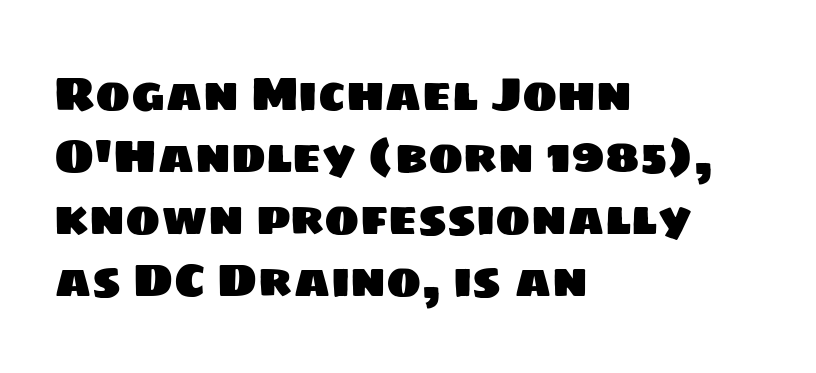
These lines are set flush left with a ragged right edge. Descenders hang freely into open space. Each new line begins a customary step beneath the previous one. Think of a printed novel: that variable character pitch is what you see here. The line texture is even and compact thanks to regular tracking. Check where the strokes stop: nothing finishes them off — pure sans.
